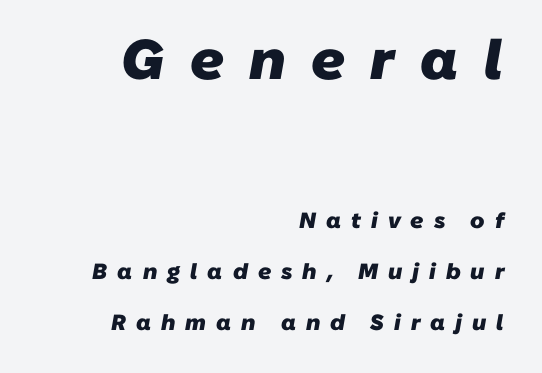
Look at the glyph heights: the upper group is clearly the bigger setting. The paragraph has a hard right edge and a soft left edge. Words appear elongated and porous because spacing is wide. Letterform terminals end flat and unadorned throughout the passage. The letters advance in unequal steps, a hallmark of proportional type. Honestly, the rows look like they've been pulled way apart.
